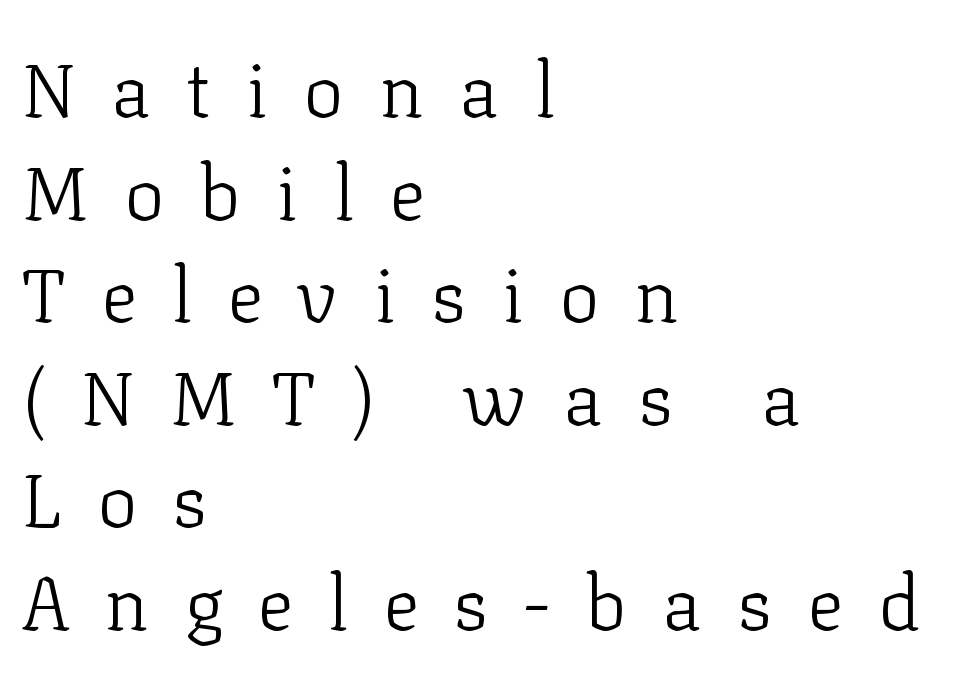
Q: Is the text bold? A: No.
Q: Is the text italic (slanted)? A: No, it is upright.
Q: Is the typeface a serif or a sans-serif typeface? A: Serif.
Q: Is the text underlined? A: No.
Q: How is the paragraph aligned? A: Left-aligned.
Q: Is the spacing between letters normal or unusually wide? A: Unusually wide.
Q: Is the spacing between lines tight, normal or loose? A: Normal.
Q: Width (condensed, normal, or wide)? A: Normal.
Q: Stroke contrast? A: Low.
Q: x-height? A: Medium.
Q: Monospaced? A: No.
